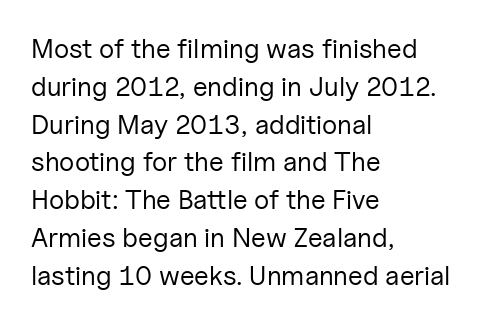
The image shows 27 px text type, upright; set left-aligned, normal line spacing (1.4x), normal letter spacing, not underlined.
